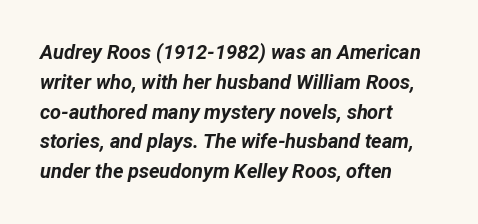
The image shows 20 px bold type, italic (leaning right); set left-aligned, normal line spacing (1.49x), normal letter spacing, not underlined.
